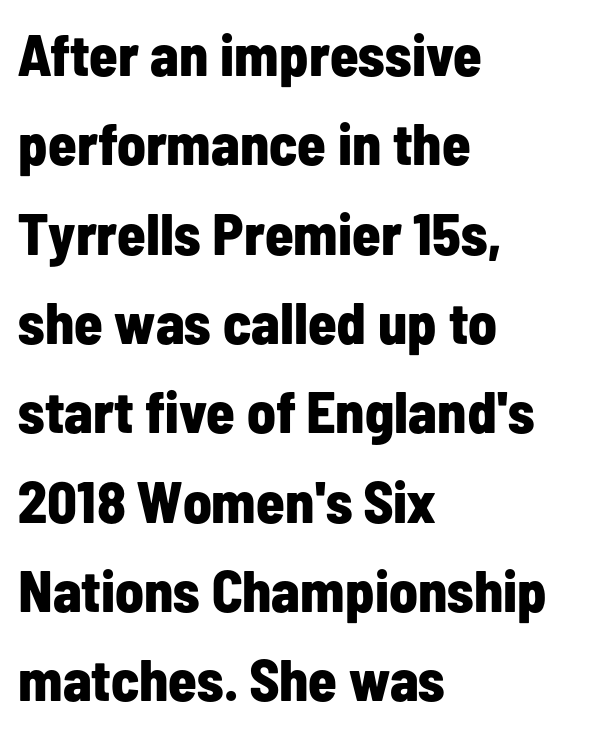
Varying glyph widths throughout — classic text-font behaviour. Visually the block forms a straight wall on the left and a jagged coastline on the right. Vertical strokes here are truly vertical. Stroke thickness is high; the sample reads as a true bold. Standard letterfit; no display-style spreading of the glyphs.
